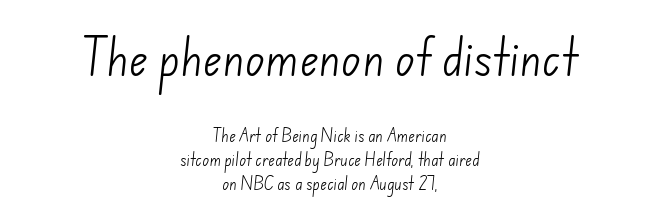
{"serif": "no", "bold": "no", "weight": "light", "width": "normal", "stroke_contrast": "low", "x_height": "small", "monospaced": "no", "underline": "no", "align": "center", "line_spacing": "normal", "line_spacing_ratio": 1.7, "letter_spacing": "normal", "letter_spacing_em": 0.0, "larger_block": "first", "size_ratio": 2.93, "glyph_px": 41}
